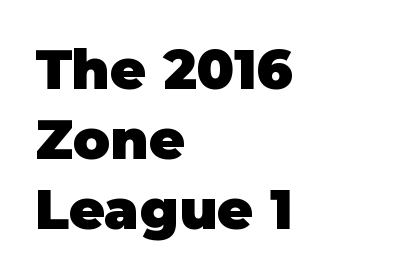
The gap between lines stays unmarked. Italic? Not at all — the glyphs are vertical. As a designer I'd log this as weight 700, bold. Examine the stroke ends and you'll find no serifs. Spacing verdict: proportional, widths tailored to each character.
